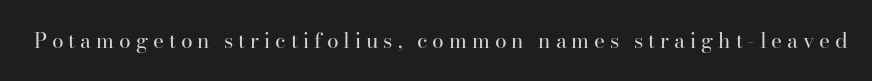
Tracking here is generous; glyphs stand well apart from one another. The baseline area is clear. This reads as an unemphasized weight, regular at the heaviest. This sample uses an upright cut, with every glyph sitting square on the baseline.
